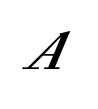
Lines of text with bare space underneath. Tall strokes in this sample are angled rather than plumb. The face used here is proportionally spaced, like ordinary book or web type. Loose tracking; the words dissolve into strings of separated letters.
